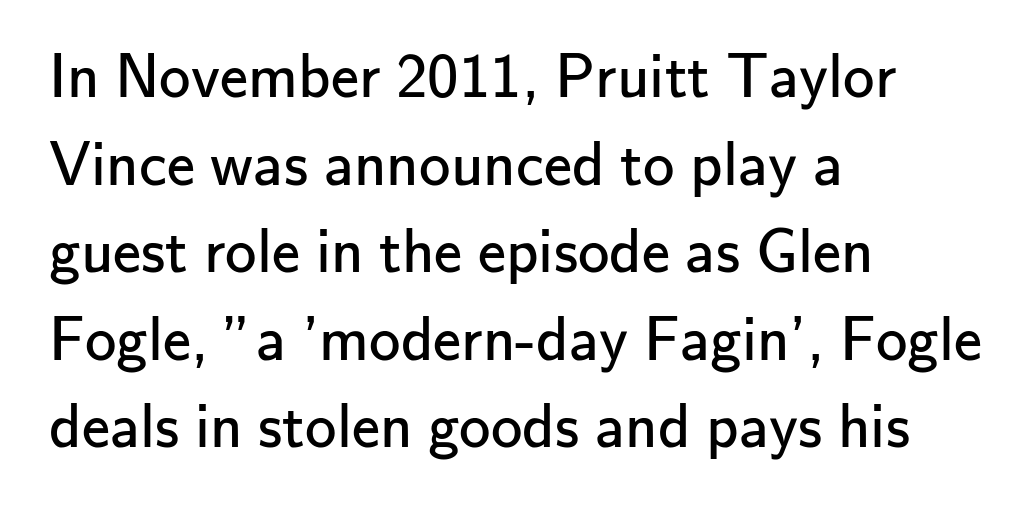
Q: Is the text bold? A: No.
Q: Is the text italic (slanted)? A: No, it is upright.
Q: Is the typeface a serif or a sans-serif typeface? A: Sans-serif.
Q: Is the text underlined? A: No.
Q: How is the paragraph aligned? A: Left-aligned.
Q: Is the spacing between letters normal or unusually wide? A: Normal.
Q: Is the spacing between lines tight, normal or loose? A: Normal.
Q: Width (condensed, normal, or wide)? A: Normal.
Q: Stroke contrast? A: Low.
Q: x-height? A: Small.
Q: Monospaced? A: No.
